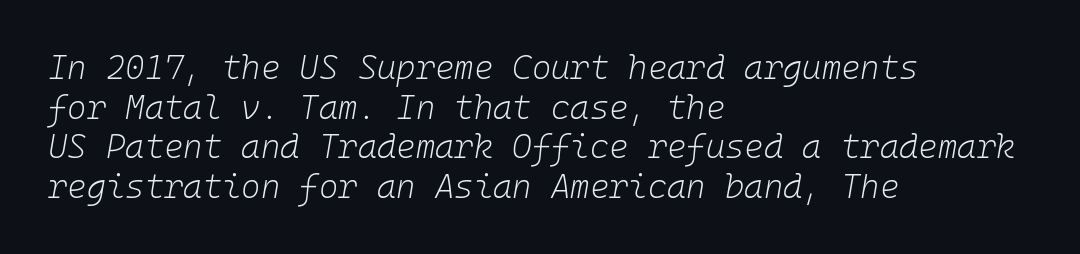
The image shows 33 px light type, italic (leaning right), monospaced; set left-aligned, line spacing 1.2x, normal letter spacing, not underlined; low stroke contrast and a medium x-height.
